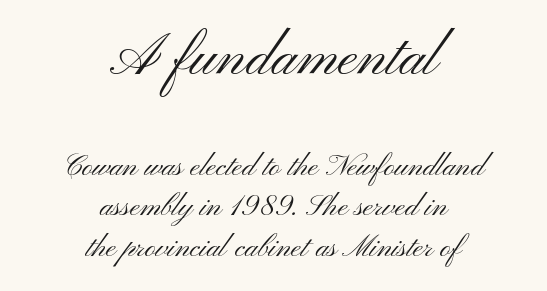
The image shows 59 px light, wide sans-serif type; set centered, normal line spacing (1.34x), normal letter spacing, not underlined; the first (top) block is 1.97x larger; medium stroke contrast and a small x-height.
